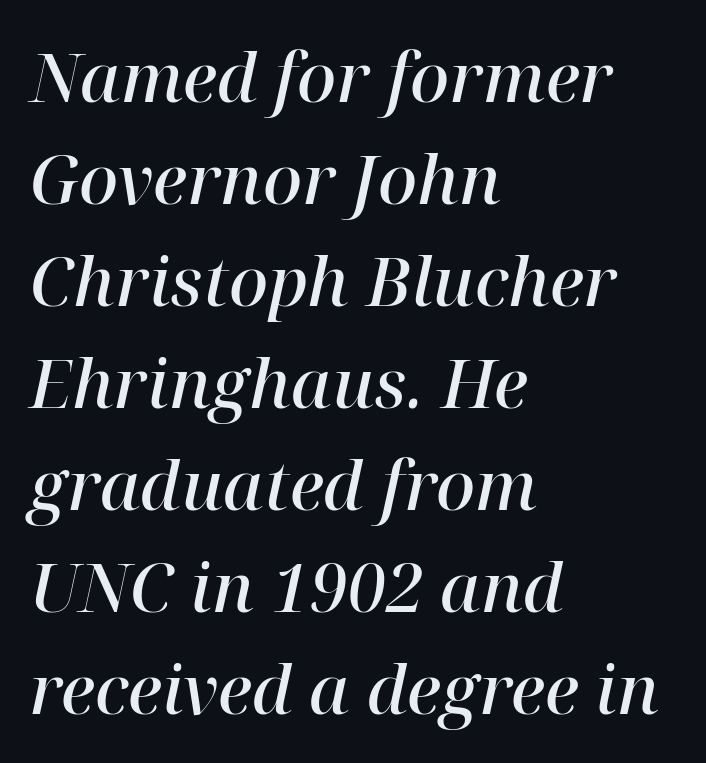
Every character sits at an angle, as italics do. This sample has the flowing, uneven cadence of proportional lettering. Glyph-to-glyph distance matches everyday printed text. Look at the stroke-to-counter ratio: somewhat heavy, a semibold.
